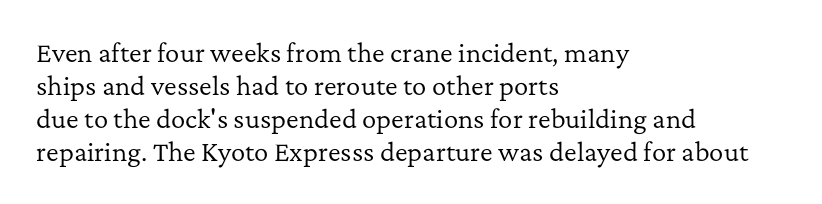
{"italic": "no", "bold": "no", "underline": "no", "align": "left", "line_spacing": "normal", "line_spacing_ratio": 1.38, "letter_spacing": "normal", "letter_spacing_em": 0.0, "glyph_px": 24}
